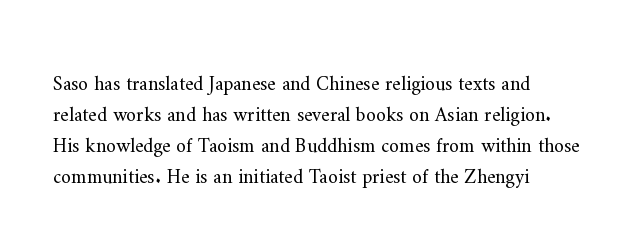
The face looks like a standard text weight, possibly lighter. The type is set solid horizontally, with unmodified tracking. The lettering stays uniformly vertical, giving the passage a roman look. Leading: standard. Casual observation: everything's shoved over to the left.
